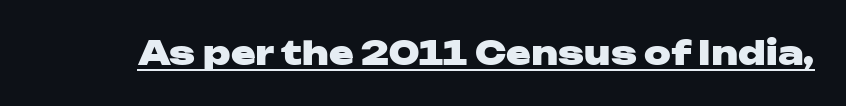
{"serif": "no", "italic": "no", "bold": "yes", "weight": "heavy", "width": "wide", "stroke_contrast": "low", "x_height": "medium", "monospaced": "no", "underline": "yes", "letter_spacing": "normal", "letter_spacing_em": 0.0, "glyph_px": 33}
